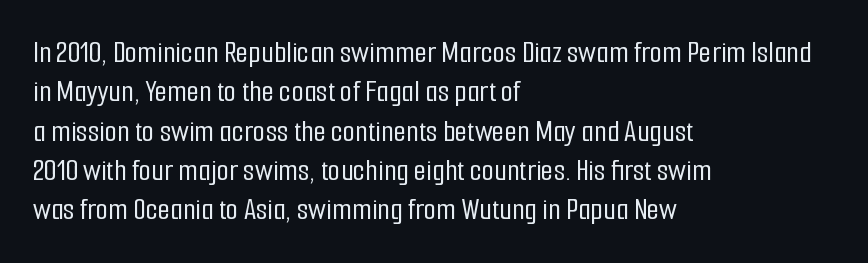
{"serif": "no", "italic": "no", "width": "condensed", "stroke_contrast": "low", "x_height": "medium", "monospaced": "no", "underline": "no", "align": "left", "line_spacing_ratio": 1.23, "letter_spacing": "normal", "letter_spacing_em": 0.0, "glyph_px": 32}
